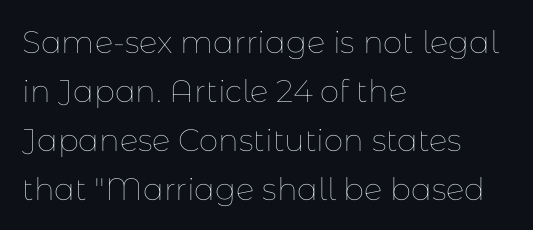
The image shows 31 px thin type, upright; set left-aligned, normal line spacing (1.58x), normal letter spacing, not underlined; low stroke contrast and a medium x-height.
